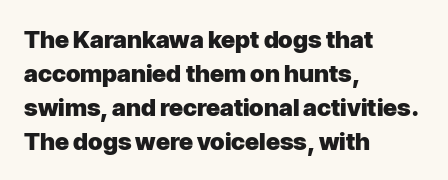
Check under the words: just untouched page. The lettering stays uniformly vertical, giving the passage a roman look. Does the weight exceed regular? Yes, all the way to bold. Leading: standard.
